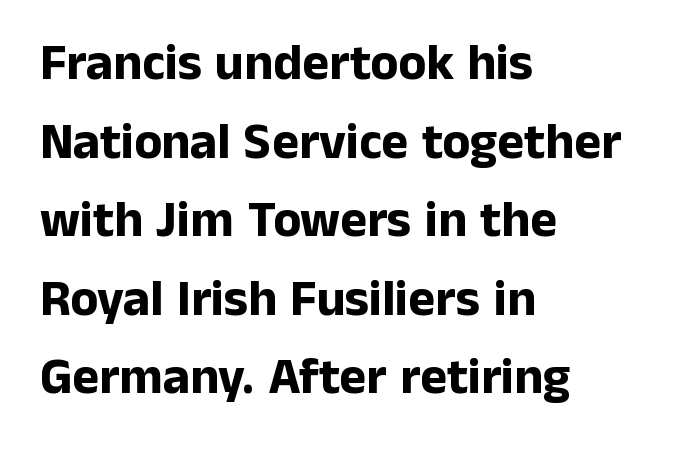
{"serif": "no", "italic": "no", "bold": "yes", "weight": "bold", "width": "normal", "stroke_contrast": "low", "x_height": "medium", "monospaced": "no", "underline": "no", "align": "left", "line_spacing": "normal", "line_spacing_ratio": 1.54, "letter_spacing": "normal", "letter_spacing_em": 0.0, "glyph_px": 51}
